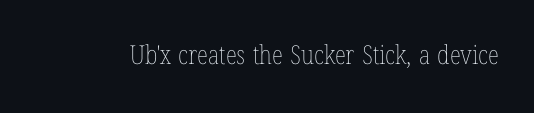
The image shows 26 px text type, upright; set normal letter spacing, not underlined.
